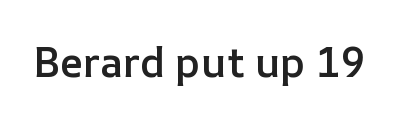
{"italic": "no", "bold": "semi", "weight": "semibold", "width": "normal", "stroke_contrast": "low", "x_height": "medium", "monospaced": "no", "underline": "no", "letter_spacing": "normal", "letter_spacing_em": 0.0, "glyph_px": 41}
